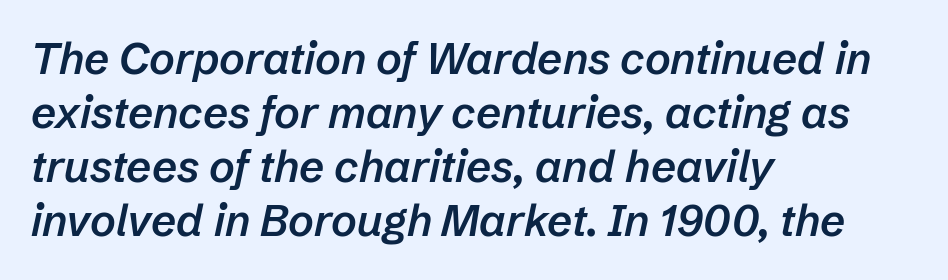
Q: Is the text bold? A: Semi-bold.
Q: Is the text italic (slanted)? A: Yes, it leans right by about 12 degrees.
Q: Is the text underlined? A: No.
Q: How is the paragraph aligned? A: Left-aligned.
Q: Is the spacing between letters normal or unusually wide? A: Normal.
Q: Width (condensed, normal, or wide)? A: Normal.
Q: Stroke contrast? A: Low.
Q: x-height? A: Medium.
Q: Monospaced? A: No.
